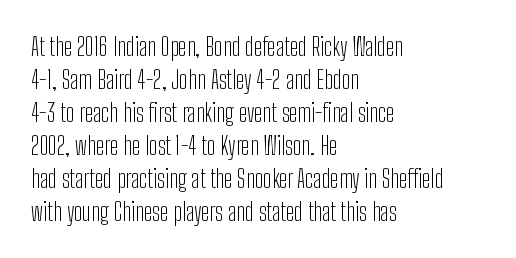
Q: Is the text bold? A: No.
Q: Is the text italic (slanted)? A: No, it is upright.
Q: Is the text underlined? A: No.
Q: How is the paragraph aligned? A: Left-aligned.
Q: Is the spacing between letters normal or unusually wide? A: Normal.
Q: Is the spacing between lines tight, normal or loose? A: Normal.
